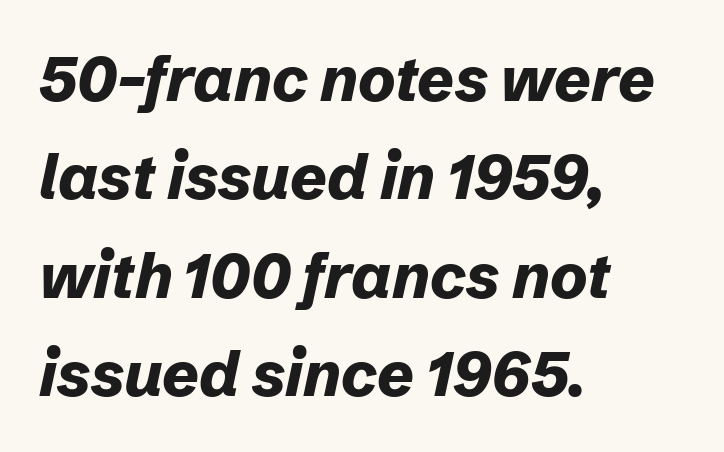
The image shows 63 px bold type, italic (leaning right); set left-aligned, normal line spacing (1.56x), normal letter spacing, not underlined; low stroke contrast and a medium x-height.
